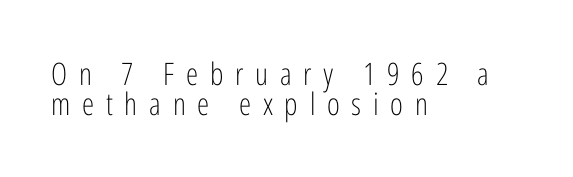
Bold? No — there's no thickening of the strokes. A typesetter would call this proportional, since set widths differ per character. Honestly, the rows look squashed on top of each other. Serifs: no, the terminals of the letterforms are clean.
